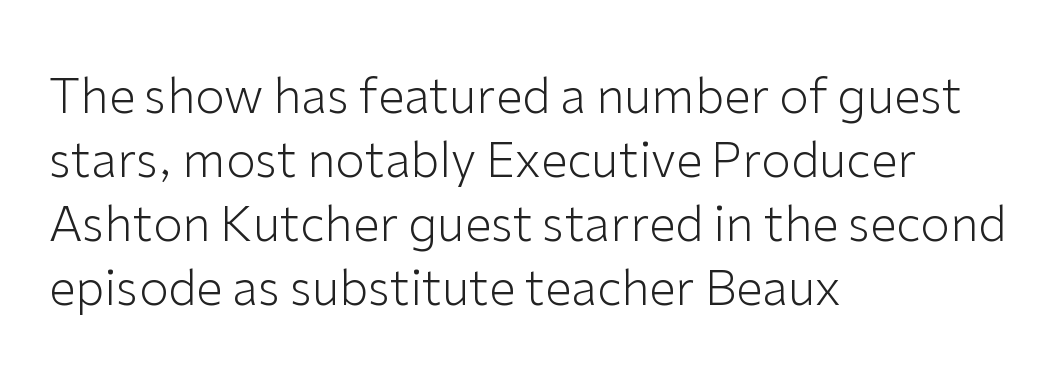
Left-aligned paragraph, ragged on the right. Nope, not italic — everything's standing straight. Clear beneath every line of the passage. The cut favours lightness, reaching ordinary text weight at its darkest. Serifs: no, the terminals of the letterforms are clean.
